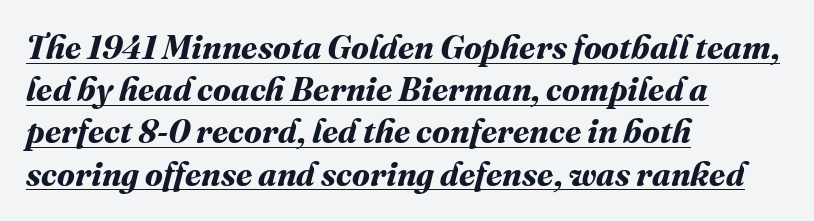
{"bold": "yes", "weight": "bold", "width": "normal", "stroke_contrast": "medium", "x_height": "medium", "monospaced": "no", "underline": "yes", "align": "left", "line_spacing": "normal", "line_spacing_ratio": 1.28, "letter_spacing": "normal", "letter_spacing_em": 0.0, "glyph_px": 33}
